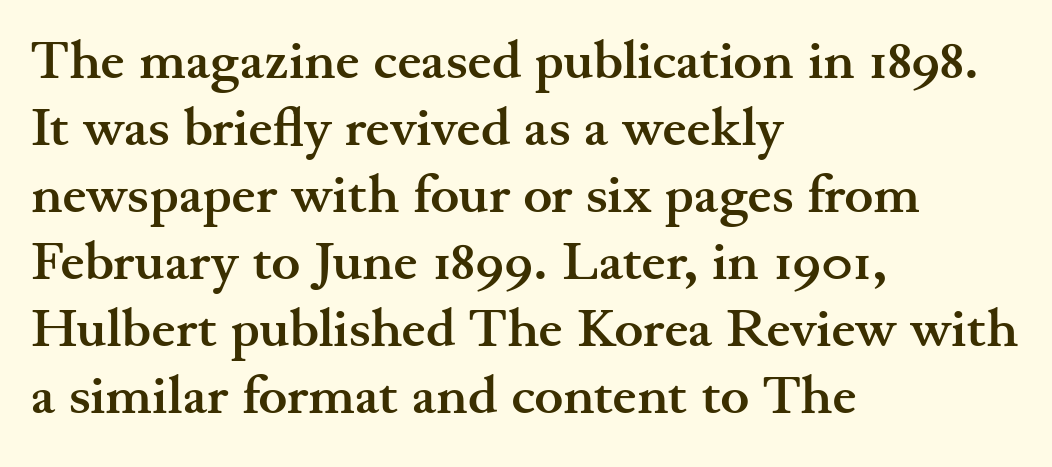
Spacing verdict: proportional, widths tailored to each character. Reading down the block, your eye returns to a fixed left position each line. The letters stand straight up with perfectly vertical stems. Thick stems and heavy bowls — unmistakably bold.
